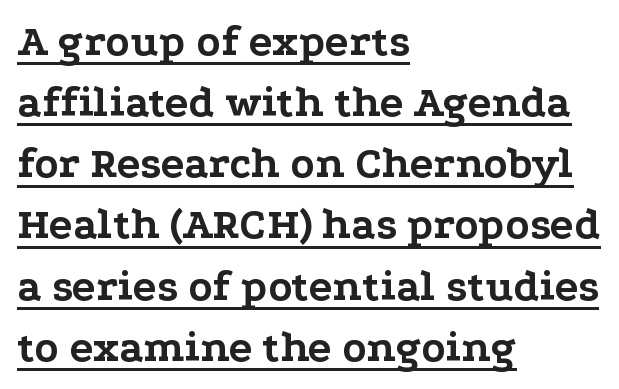
This rendering leaves character spacing at its baseline value. The letters are bold, with thick, heavy strokes. Typographically, this falls in the serif category. Do the characters align in a grid? No, the font is proportional.
